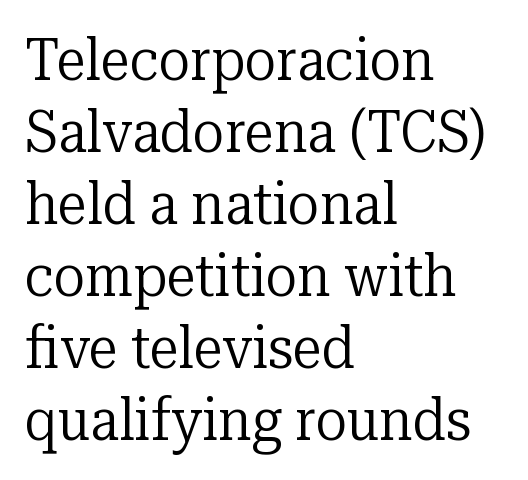
Q: Is the text bold? A: No.
Q: Is the text italic (slanted)? A: No, it is upright.
Q: Is the typeface a serif or a sans-serif typeface? A: Serif.
Q: Is the text underlined? A: No.
Q: How is the paragraph aligned? A: Left-aligned.
Q: Is the spacing between letters normal or unusually wide? A: Normal.
Q: Width (condensed, normal, or wide)? A: Normal.
Q: Stroke contrast? A: Low.
Q: x-height? A: Medium.
Q: Monospaced? A: No.
